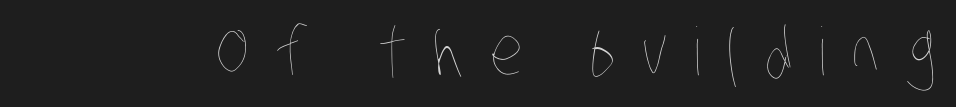
Q: Is the text bold? A: No.
Q: Is the text underlined? A: No.
Q: Is the spacing between letters normal or unusually wide? A: Unusually wide.
Q: Width (condensed, normal, or wide)? A: Condensed.
Q: Stroke contrast? A: Low.
Q: x-height? A: Large.
Q: Monospaced? A: No.
